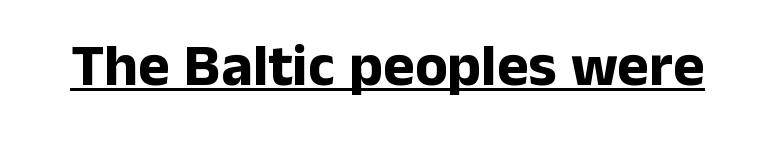
Q: Is the text bold? A: Yes.
Q: Is the text italic (slanted)? A: No, it is upright.
Q: Is the typeface a serif or a sans-serif typeface? A: Sans-serif.
Q: Is the text underlined? A: Yes.
Q: Is the spacing between letters normal or unusually wide? A: Normal.
Q: Width (condensed, normal, or wide)? A: Normal.
Q: Stroke contrast? A: Low.
Q: x-height? A: Medium.
Q: Monospaced? A: No.
